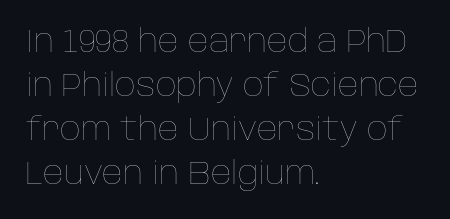
Ink coverage per letter is moderate at most. These lines are rendered in a variable-pitch font. The block of text has a typical density, with ordinary space between rows. The lettering holds an erect, upright posture throughout. The face used here is rendered with its standard letterfit. Decoration check: the copy has no underline.
